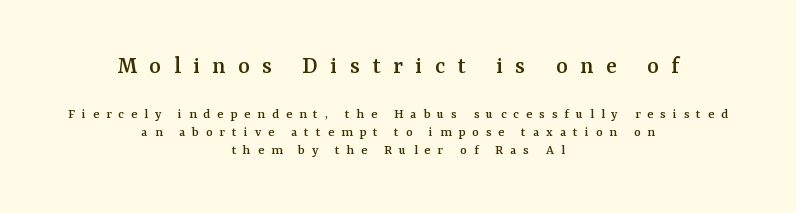
The image shows 25 px text type, upright; set centered, normal line spacing (1.31x), unusually wide letter spacing (+0.5 em), not underlined; the first (top) block is 1.79x larger.
